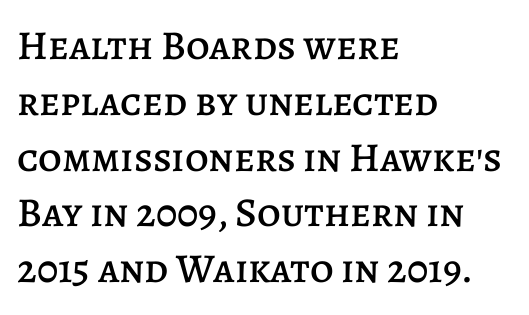
Q: Is the text italic (slanted)? A: No, it is upright.
Q: Is the text underlined? A: No.
Q: How is the paragraph aligned? A: Left-aligned.
Q: Is the spacing between letters normal or unusually wide? A: Normal.
Q: Is the spacing between lines tight, normal or loose? A: Normal.
Q: Width (condensed, normal, or wide)? A: Normal.
Q: Stroke contrast? A: Low.
Q: x-height? A: Large.
Q: Monospaced? A: No.
